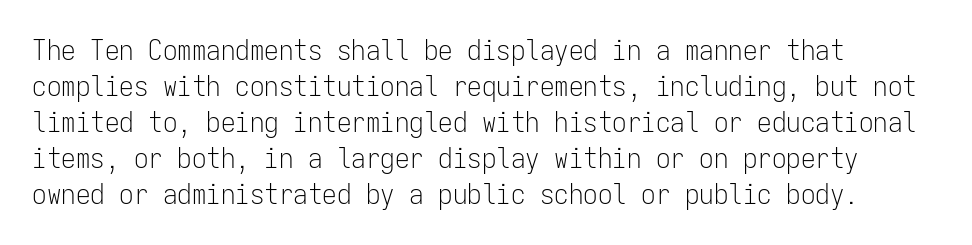
Notice how the stems are strictly vertical — no italics here. Nothing sits at the stroke ends, so this counts as sans-serif. Unbolded letterforms with no extra heft. Bare-footed words on every line.
